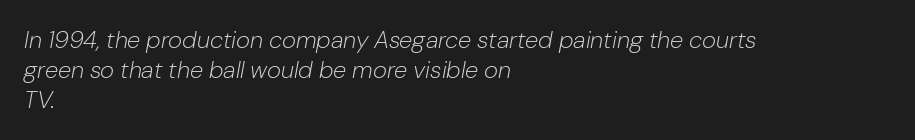
The letters are slanted; this is an italic face. Is this a heavy cut? Hardly; it is regular or lighter. Here the glyphs are tracked normally, forming tight word shapes. The paragraph shown leans on its left margin. Nobody drew a line under any word here.
